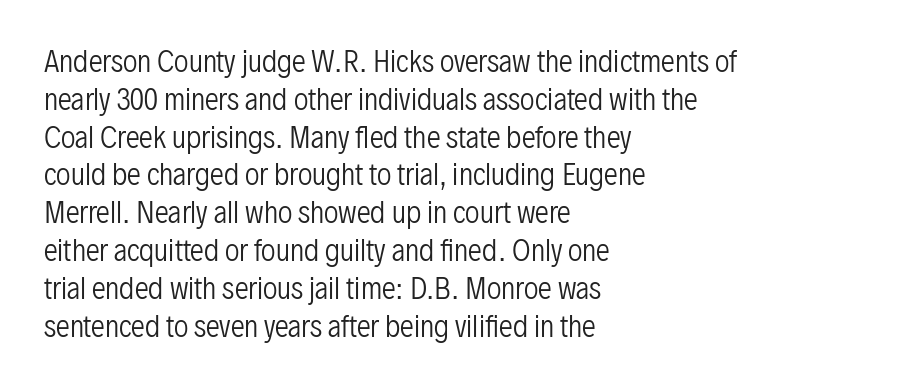
The image shows 28 px regular-weight, condensed sans-serif type, upright; set left-aligned, normal line spacing (1.35x), normal letter spacing, not underlined; low stroke contrast and a medium x-height.
